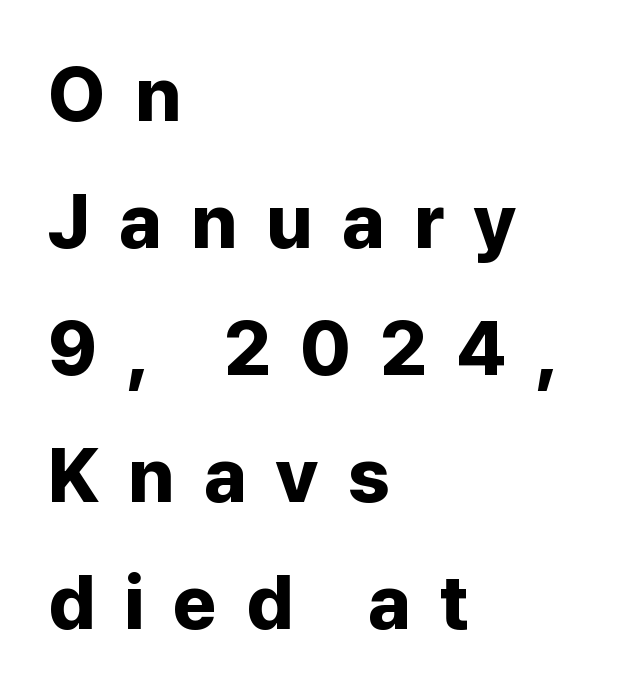
The image shows 76 px bold sans-serif type, upright; set left-aligned, normal line spacing (1.67x), unusually wide letter spacing (+0.38 em), not underlined; low stroke contrast and a medium x-height.
